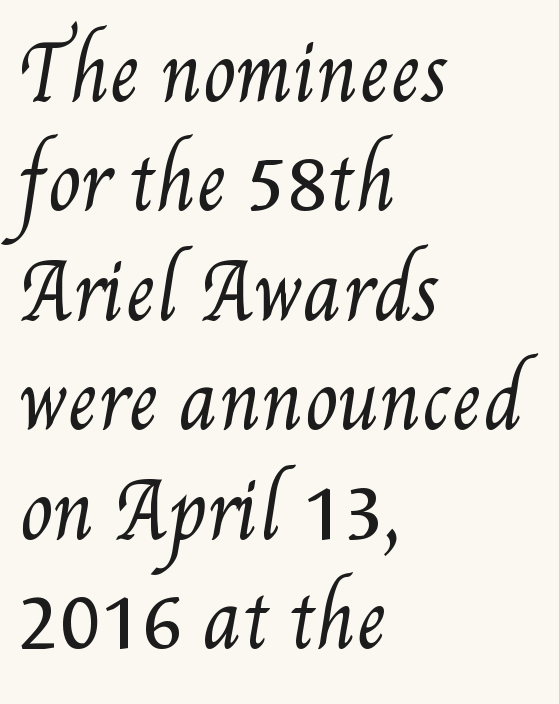
The image shows 75 px regular-weight, condensed type; set left-aligned, normal line spacing (1.46x), normal letter spacing, not underlined; medium stroke contrast and a small x-height.
